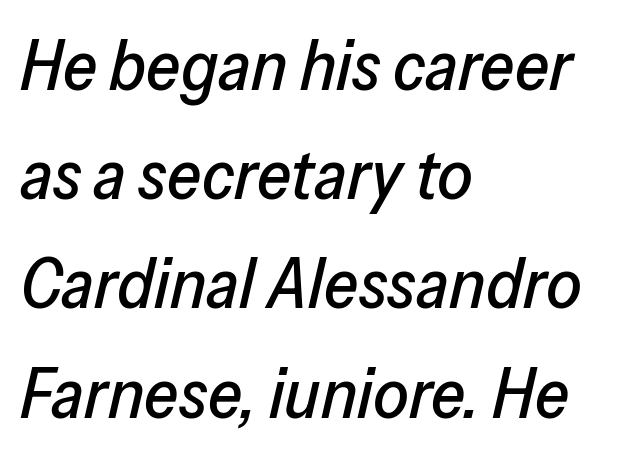
{"italic": "yes", "lean": "right", "slant_degrees": 13, "width": "normal", "stroke_contrast": "low", "x_height": "medium", "monospaced": "no", "underline": "no", "align": "left", "line_spacing": "normal", "line_spacing_ratio": 1.56, "letter_spacing": "normal", "letter_spacing_em": 0.0, "glyph_px": 70}
